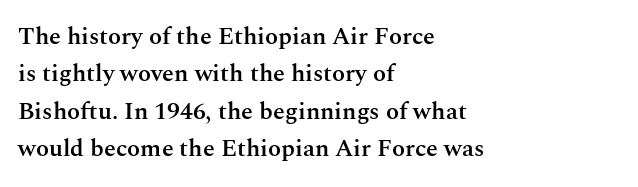
The image shows 24 px text type, upright; set left-aligned, normal line spacing (1.56x), normal letter spacing, not underlined.
